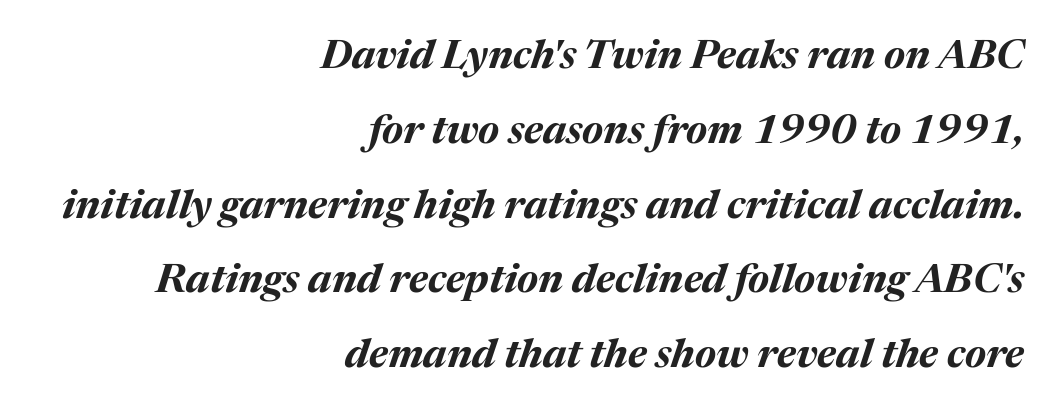
{"italic": "yes", "lean": "right", "slant_degrees": 17, "bold": "yes", "weight": "bold", "width": "normal", "stroke_contrast": "medium", "x_height": "medium", "monospaced": "no", "underline": "no", "align": "right", "line_spacing_ratio": 1.87, "letter_spacing": "normal", "letter_spacing_em": 0.0, "glyph_px": 40}
